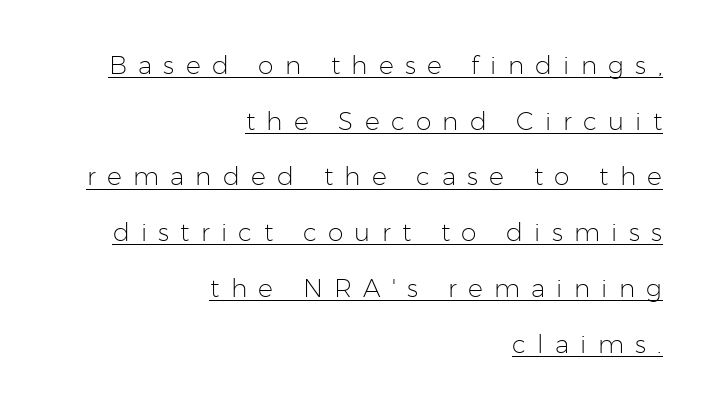
The image shows 25 px text type, upright; set right-aligned, loose line spacing (2.23x), unusually wide letter spacing (+0.45 em), underlined.
